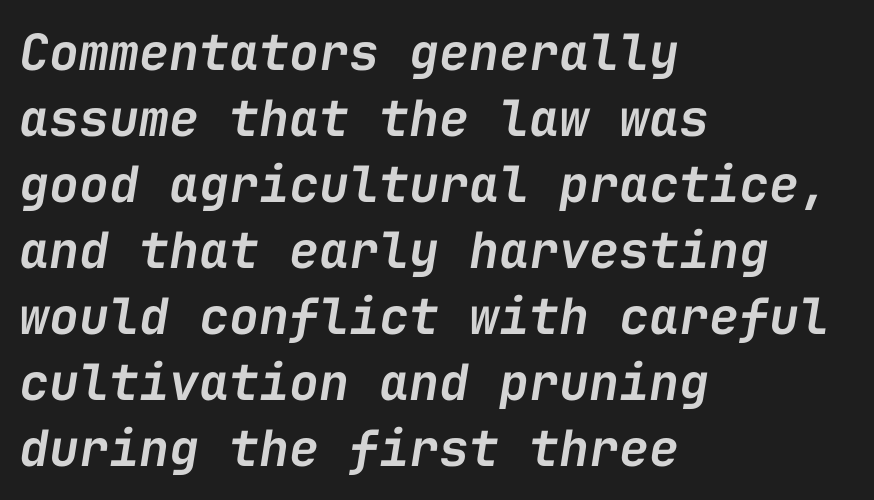
{"italic": "yes", "lean": "right", "slant_degrees": 9, "bold": "semi", "weight": "semibold", "width": "normal", "stroke_contrast": "low", "x_height": "medium", "monospaced": "yes", "underline": "no", "align": "left", "line_spacing": "normal", "line_spacing_ratio": 1.32, "letter_spacing": "normal", "letter_spacing_em": 0.0, "glyph_px": 50}
